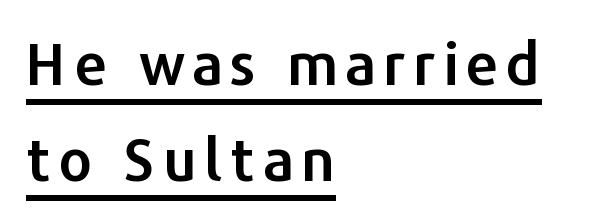
{"serif": "no", "italic": "no", "width": "normal", "stroke_contrast": "low", "x_height": "medium", "monospaced": "no", "underline": "yes", "align": "left", "line_spacing": "normal", "line_spacing_ratio": 1.63, "glyph_px": 59}
